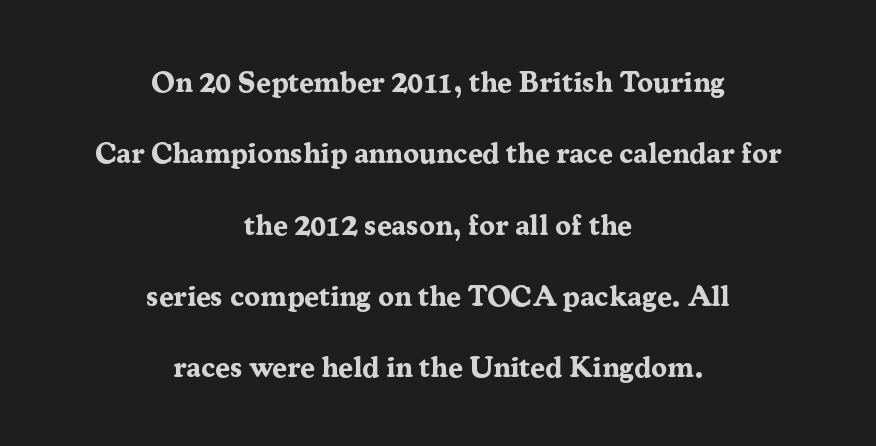
The image shows 29 px bold serif type, upright; set centered, loose line spacing (2.46x), normal letter spacing, not underlined; medium stroke contrast and a medium x-height.
